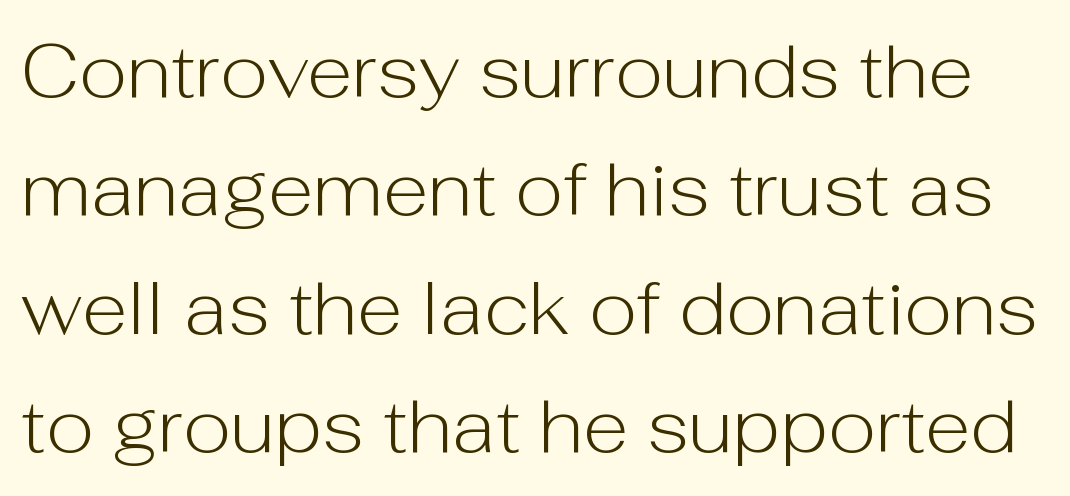
Q: Is the text bold? A: No.
Q: Is the text italic (slanted)? A: No, it is upright.
Q: Is the typeface a serif or a sans-serif typeface? A: Sans-serif.
Q: Is the text underlined? A: No.
Q: Is the spacing between letters normal or unusually wide? A: Normal.
Q: Is the spacing between lines tight, normal or loose? A: Normal.
Q: Width (condensed, normal, or wide)? A: Normal.
Q: Stroke contrast? A: Low.
Q: x-height? A: Medium.
Q: Monospaced? A: No.
